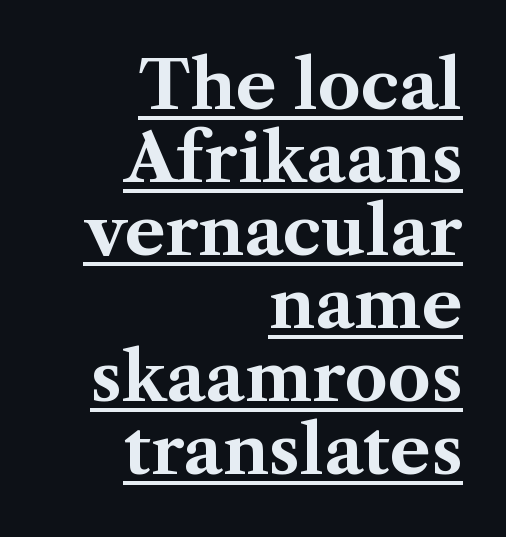
The image shows 67 px bold serif type, upright; set right-aligned, tight line spacing (1.09x), normal letter spacing, underlined; medium stroke contrast and a medium x-height.
